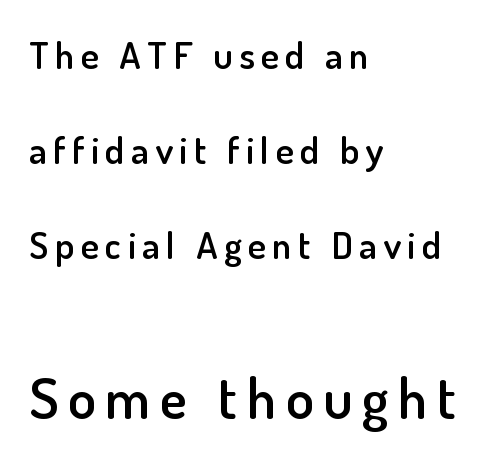
Q: Is the text bold? A: Semi-bold.
Q: Is the text italic (slanted)? A: No, it is upright.
Q: Is the typeface a serif or a sans-serif typeface? A: Sans-serif.
Q: Is the text underlined? A: No.
Q: How is the paragraph aligned? A: Left-aligned.
Q: Is the spacing between lines tight, normal or loose? A: Loose.
Q: Which block of text is set in a larger size, the first (top) or the second (bottom)? A: The second (bottom) one.
Q: Width (condensed, normal, or wide)? A: Normal.
Q: Stroke contrast? A: Low.
Q: x-height? A: Small.
Q: Monospaced? A: No.
